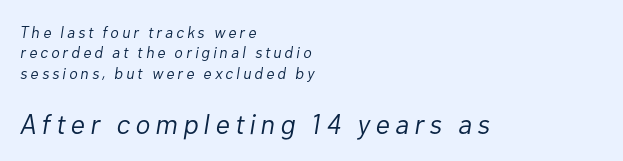
The zone under the glyphs is completely vacant. It's the slanting kind of type. Stroke thickness stays within the range of a standard reading face or lighter. Small over large — that's the arrangement of the two blocks here. Character widths vary here, with narrow letters taking less room than wide ones.
